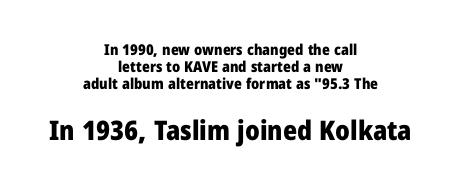
A centered setting, common on invitations and titles, is used for this passage. Quick note: interline space is minimal. If you drew a line through each stem, it would be perfectly vertical. Character size in the trailing block exceeds that of the leading block. These lines carry a lot of weight — the face is fully bold.
